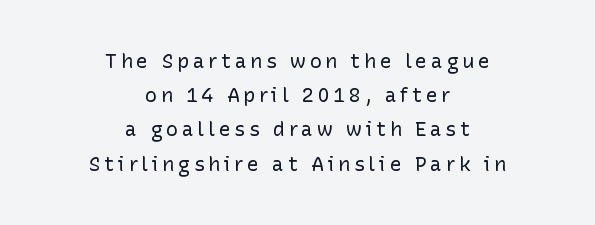
Compared with a typical body face, this is equally light or lighter still. The glyphs are unaccompanied by any horizontal stroke below them. Posture: vertical. The passage is arranged like a title page — every line centered.
